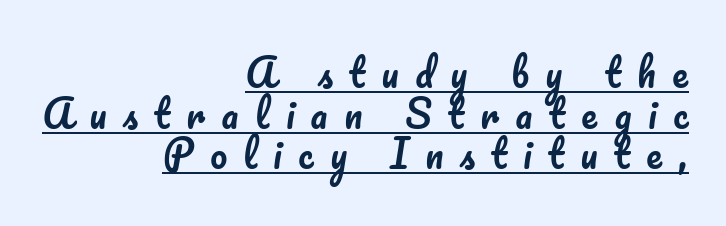
{"width": "normal", "stroke_contrast": "low", "x_height": "small", "monospaced": "no", "underline": "yes", "align": "right", "line_spacing": "tight", "line_spacing_ratio": 1.07, "letter_spacing": "wide", "letter_spacing_em": 0.43, "glyph_px": 38}
